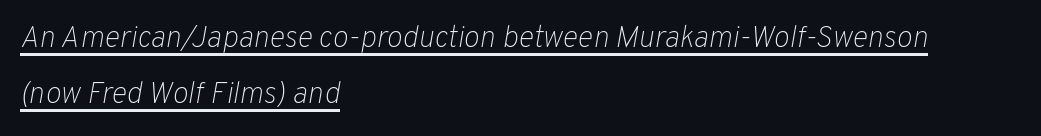
{"italic": "yes", "lean": "right", "slant_degrees": 10, "bold": "no", "weight": "light", "width": "normal", "stroke_contrast": "low", "x_height": "medium", "monospaced": "no", "underline": "yes", "align": "left", "line_spacing_ratio": 1.87, "letter_spacing": "normal", "letter_spacing_em": 0.0, "glyph_px": 30}
